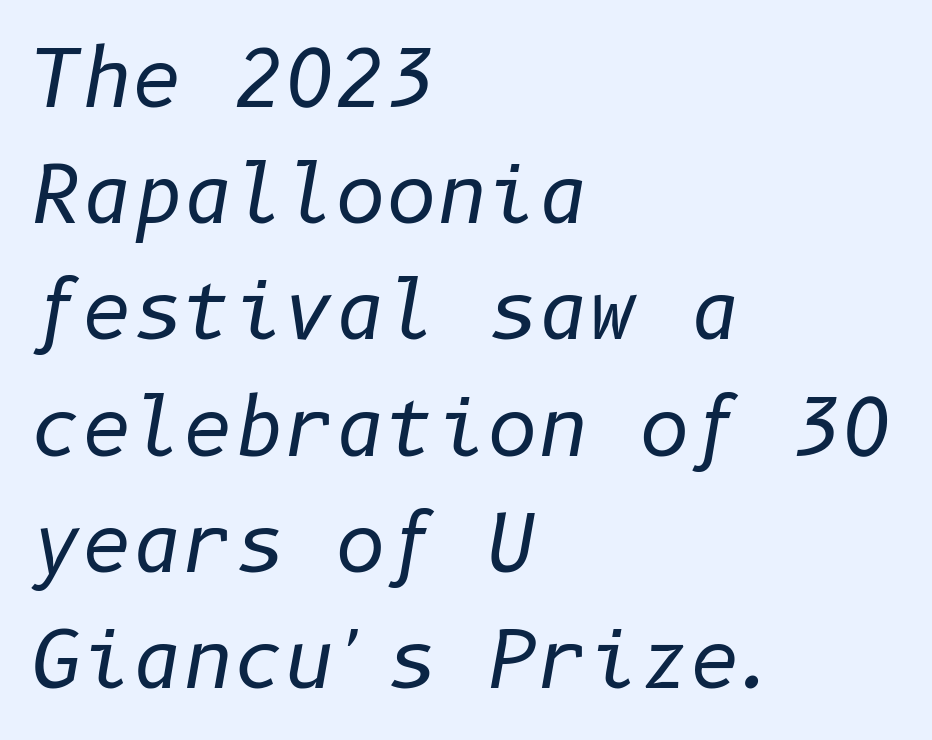
The image shows 78 px regular-weight type, italic (leaning right); set left-aligned, normal line spacing (1.49x), normal letter spacing, not underlined; low stroke contrast and a medium x-height.
